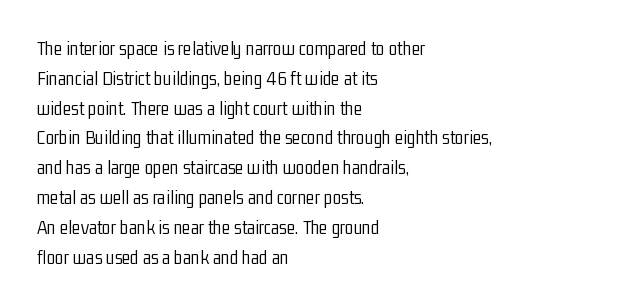
The image shows 20 px text type, upright; set left-aligned, normal line spacing (1.49x), normal letter spacing, not underlined.
